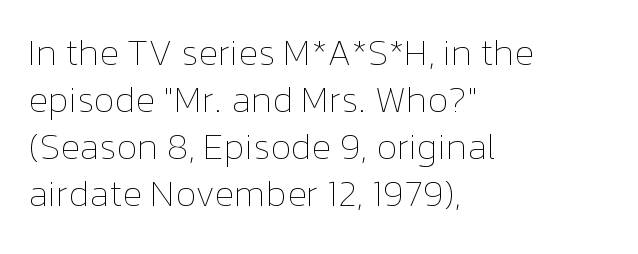
The image shows 37 px thin type, upright; set left-aligned, normal line spacing (1.27x), normal letter spacing, not underlined; low stroke contrast and a medium x-height.
